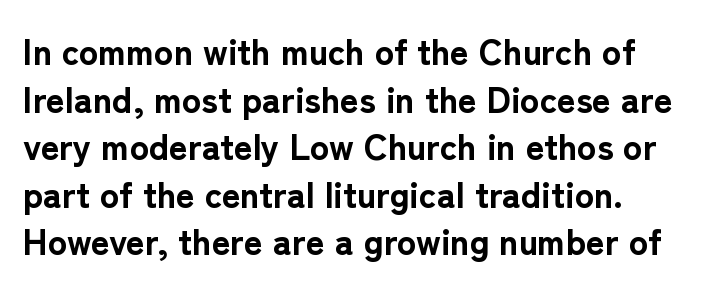
The image shows 36 px bold sans-serif type, upright; set left-aligned, normal line spacing (1.32x), normal letter spacing, not underlined; low stroke contrast and a medium x-height.
